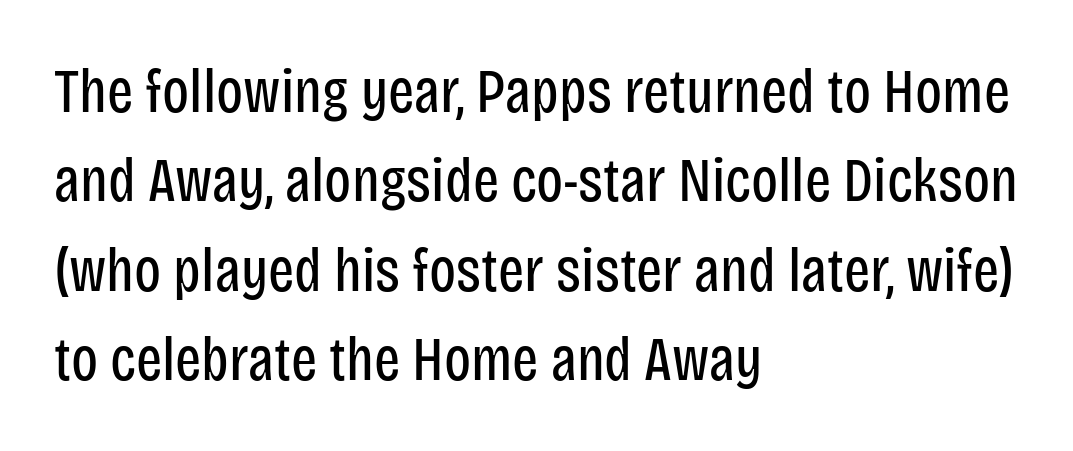
The image shows 62 px regular-weight, condensed sans-serif type, upright; set left-aligned, normal line spacing (1.44x), normal letter spacing, not underlined; low stroke contrast and a large x-height.
